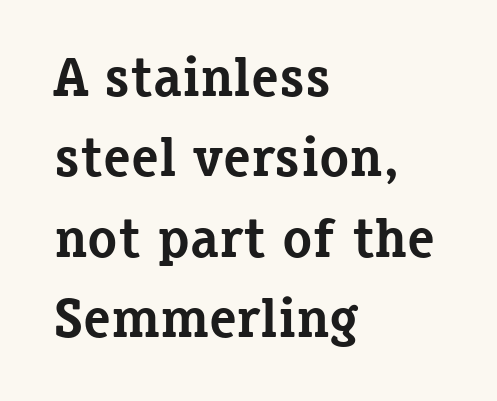
{"serif": "yes", "italic": "no", "bold": "yes", "weight": "bold", "width": "normal", "stroke_contrast": "low", "x_height": "medium", "monospaced": "no", "underline": "no", "align": "left", "line_spacing": "normal", "line_spacing_ratio": 1.46, "letter_spacing": "normal", "letter_spacing_em": 0.0, "glyph_px": 55}
